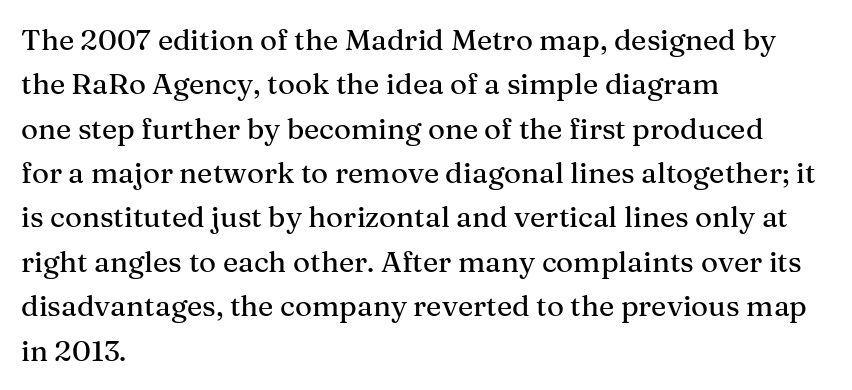
The area under the type is left untouched. The type is set solid horizontally, with unmodified tracking. Evenly set lines give the paragraph a standard silhouette. Check where the strokes stop: tiny serifs finish them off. Short and long lines alike share a common starting point at left. Ascenders rise straight up at ninety degrees.
